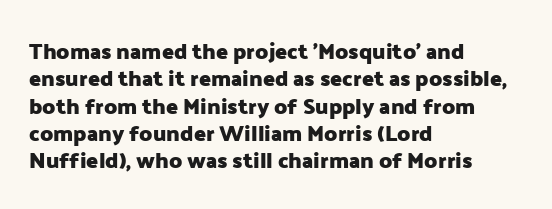
{"italic": "no", "bold": "yes", "underline": "no", "align": "left", "line_spacing_ratio": 1.24, "letter_spacing": "normal", "letter_spacing_em": 0.0, "glyph_px": 22}
